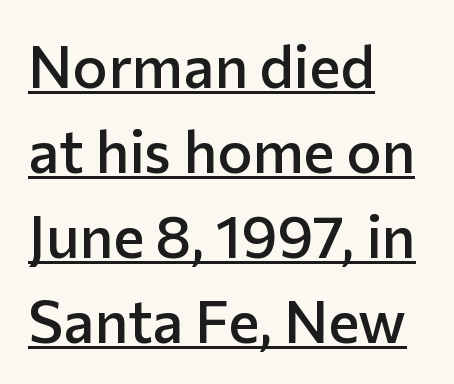
{"serif": "no", "italic": "no", "bold": "semi", "weight": "semibold", "width": "normal", "stroke_contrast": "low", "x_height": "medium", "monospaced": "no", "underline": "yes", "align": "left", "line_spacing": "normal", "line_spacing_ratio": 1.44, "letter_spacing": "normal", "letter_spacing_em": 0.0, "glyph_px": 59}
